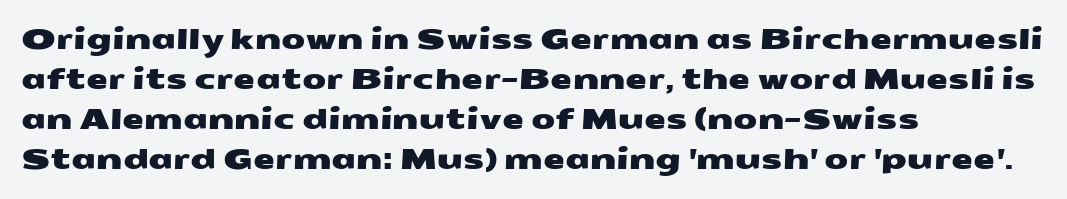
The image shows 28 px wide sans-serif type; set left-aligned, normal line spacing (1.43x), normal letter spacing, not underlined; medium stroke contrast and a medium x-height.
